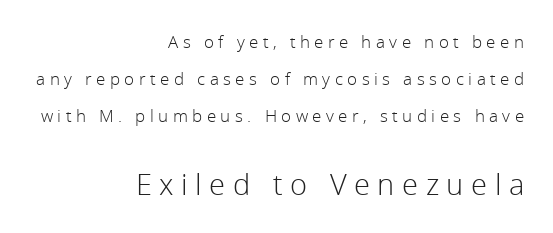
The image shows 29 px light sans-serif type, upright; set right-aligned, loose line spacing (2.19x), unusually wide letter spacing (+0.26 em), not underlined; the second (bottom) block is 1.71x larger; a medium x-height.
